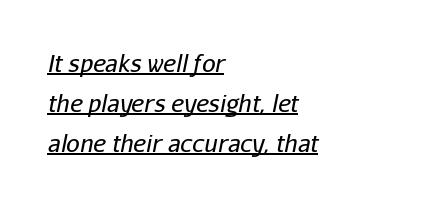
Q: Is the text bold? A: No.
Q: Is the text italic (slanted)? A: Yes, it leans right by about 11 degrees.
Q: Is the text underlined? A: Yes.
Q: How is the paragraph aligned? A: Left-aligned.
Q: Is the spacing between letters normal or unusually wide? A: Normal.
Q: Is the spacing between lines tight, normal or loose? A: Normal.
